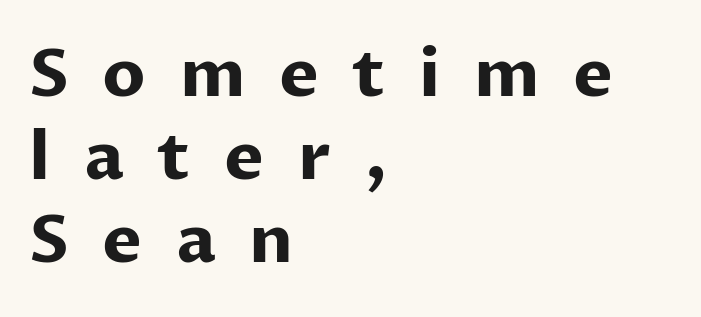
Q: Is the text bold? A: Yes.
Q: Is the text italic (slanted)? A: No, it is upright.
Q: Is the typeface a serif or a sans-serif typeface? A: Sans-serif.
Q: Is the text underlined? A: No.
Q: How is the paragraph aligned? A: Left-aligned.
Q: Is the spacing between letters normal or unusually wide? A: Unusually wide.
Q: Width (condensed, normal, or wide)? A: Normal.
Q: Stroke contrast? A: Low.
Q: x-height? A: Medium.
Q: Monospaced? A: No.
